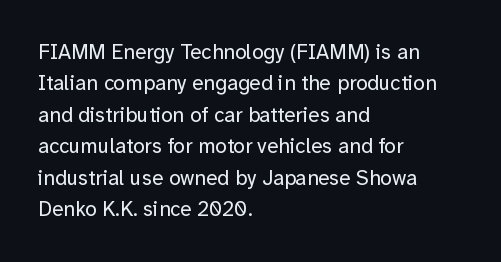
{"italic": "no", "bold": "no", "underline": "no", "align": "left", "line_spacing": "normal", "line_spacing_ratio": 1.5, "letter_spacing": "normal", "letter_spacing_em": 0.0, "glyph_px": 21}
